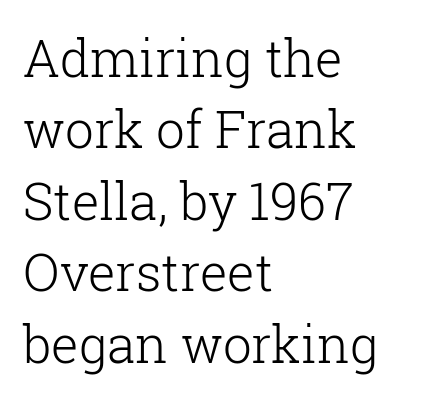
{"serif": "yes", "italic": "no", "bold": "no", "weight": "light", "width": "normal", "stroke_contrast": "low", "x_height": "medium", "monospaced": "no", "underline": "no", "align": "left", "line_spacing": "normal", "line_spacing_ratio": 1.4, "letter_spacing": "normal", "letter_spacing_em": 0.0, "glyph_px": 51}
